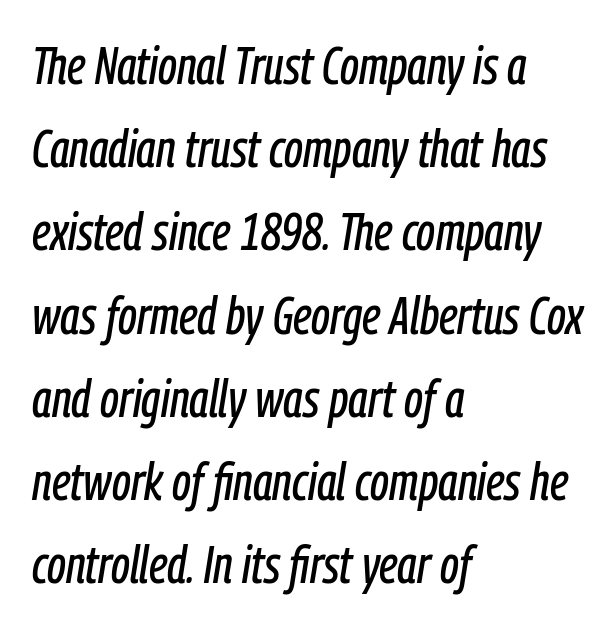
{"italic": "yes", "lean": "right", "slant_degrees": 9, "width": "condensed", "stroke_contrast": "low", "x_height": "medium", "monospaced": "no", "underline": "no", "align": "left", "line_spacing": "normal", "line_spacing_ratio": 1.57, "letter_spacing": "normal", "letter_spacing_em": 0.0, "glyph_px": 53}
